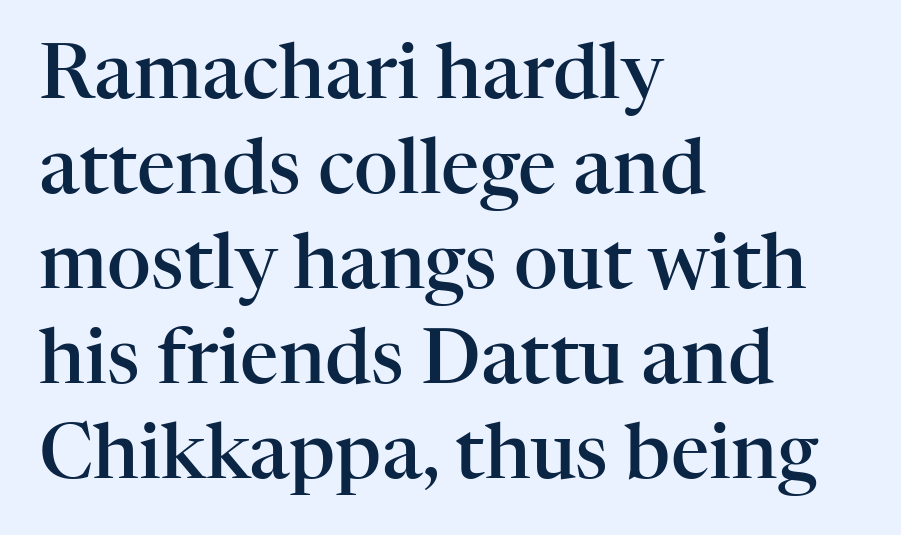
{"serif": "yes", "italic": "no", "bold": "semi", "weight": "semibold", "width": "normal", "stroke_contrast": "high", "x_height": "medium", "monospaced": "no", "underline": "no", "align": "left", "line_spacing": "normal", "line_spacing_ratio": 1.25, "letter_spacing": "normal", "letter_spacing_em": 0.0, "glyph_px": 76}
